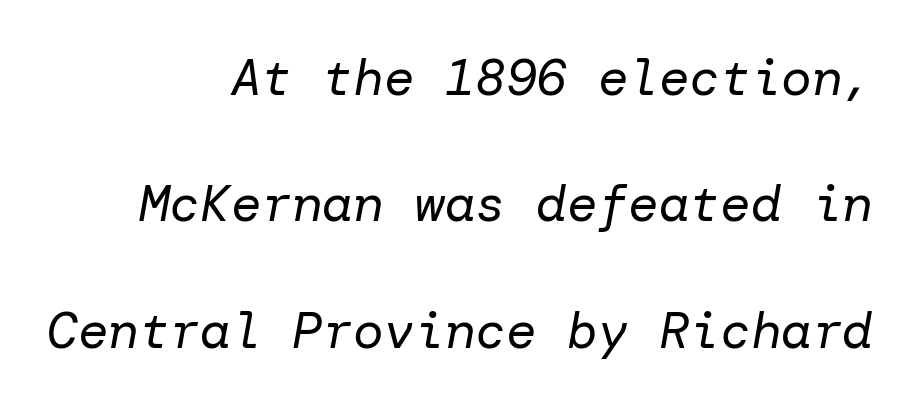
When letters slant like this, we call the style italic. Tracking value appears to be zero — textbook default spacing. The strokes are not fattened; the text isn't bold. The lines are quadded right. No word sits above an underline.
